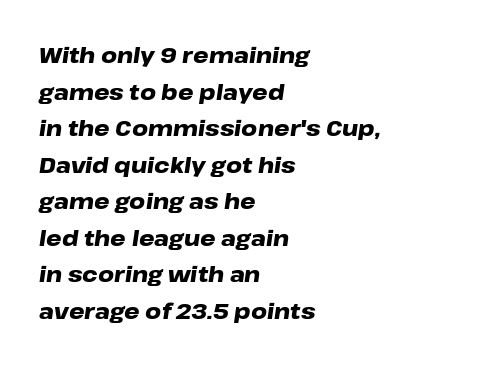
The image shows 22 px bold type, italic (leaning right); set left-aligned, normal line spacing (1.66x), normal letter spacing, not underlined.
